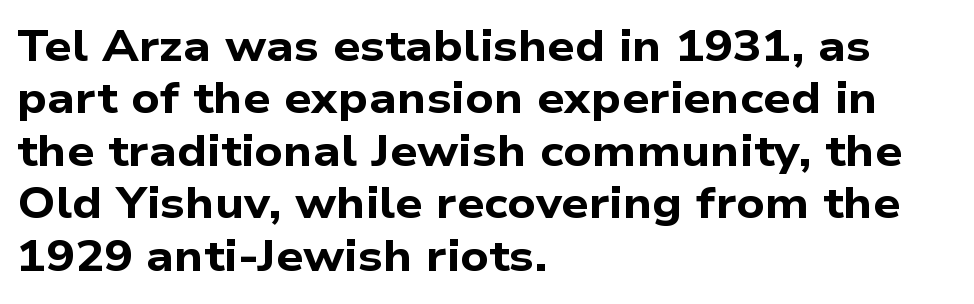
The image shows 43 px bold, wide sans-serif type; set left-aligned, line spacing 1.22x, normal letter spacing, not underlined; low stroke contrast and a medium x-height.
